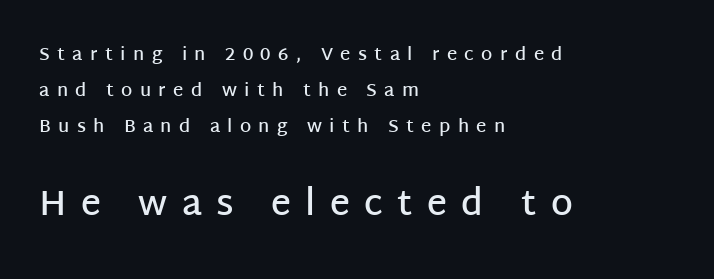
Stroke terminals: plain, sans-serif. Does the leading feel generous? Absolutely, it's lavish. Plain, unruled lines of type. The ragged edge is on the right, which tells us the setting is flush left. Character widths vary here, with narrow letters taking less room than wide ones.
